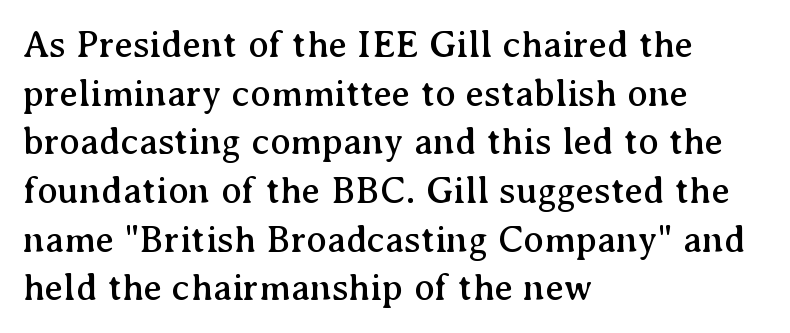
{"serif": "yes", "italic": "no", "width": "normal", "stroke_contrast": "medium", "x_height": "medium", "monospaced": "no", "underline": "no", "align": "left", "line_spacing": "normal", "line_spacing_ratio": 1.28, "letter_spacing": "normal", "letter_spacing_em": 0.0, "glyph_px": 38}
